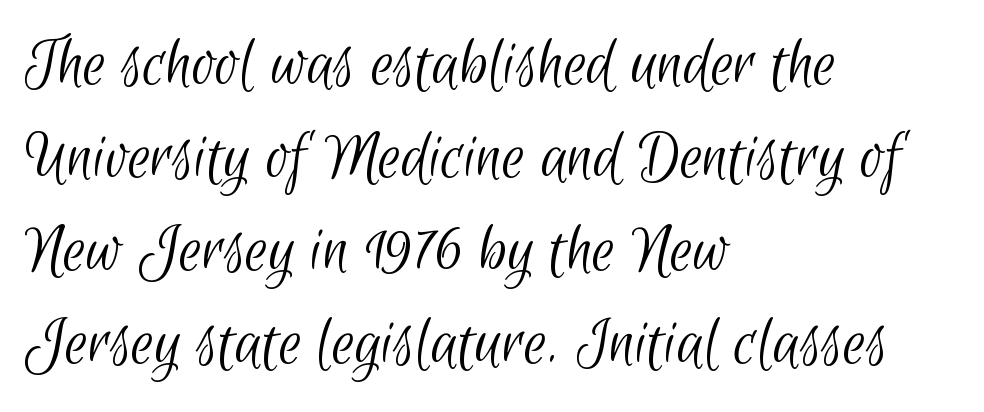
Does the leading feel generous? No, just average. Words float on clear page, feet unadorned. Tracking value appears to be zero — textbook default spacing. The typeface has the unassuming heft of standard copy or less.
